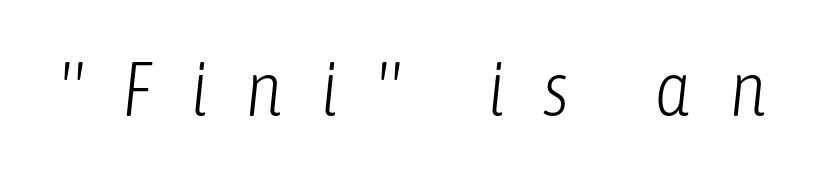
{"italic": "yes", "lean": "right", "slant_degrees": 6, "bold": "no", "weight": "light", "width": "condensed", "stroke_contrast": "low", "x_height": "medium", "monospaced": "no", "underline": "no", "letter_spacing": "wide", "letter_spacing_em": 0.49, "glyph_px": 77}
